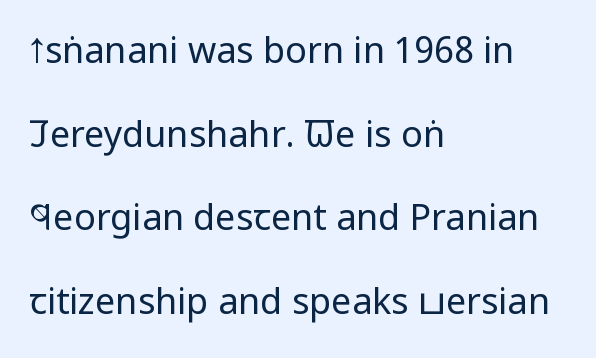
The image shows 36 px regular-weight, condensed sans-serif type, upright; set left-aligned, loose line spacing (2.32x), normal letter spacing, not underlined; low stroke contrast and a large x-height.
